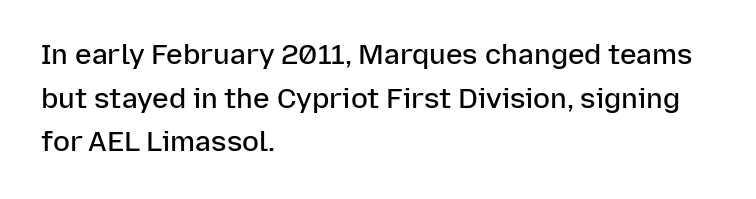
The image shows 28 px semibold sans-serif type, upright; set left-aligned, normal line spacing (1.56x), normal letter spacing, not underlined; low stroke contrast and a medium x-height.
